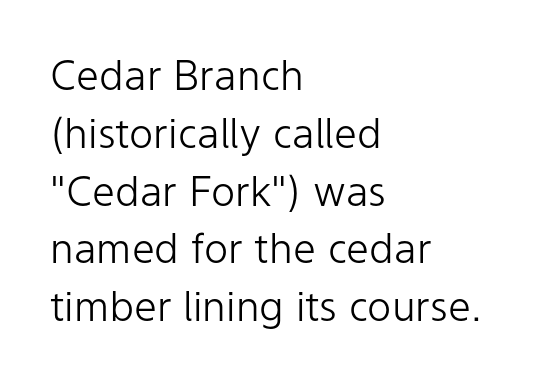
{"serif": "no", "italic": "no", "bold": "no", "weight": "light", "width": "normal", "stroke_contrast": "low", "x_height": "medium", "monospaced": "no", "underline": "no", "align": "left", "line_spacing": "normal", "line_spacing_ratio": 1.41, "letter_spacing": "normal", "letter_spacing_em": 0.0, "glyph_px": 41}
